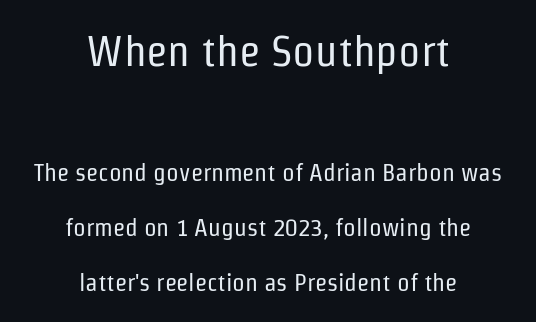
The image shows 44 px regular-weight, condensed sans-serif type, upright; set centered, loose line spacing (2.2x), normal letter spacing, not underlined; the first (top) block is 1.76x larger; low stroke contrast and a medium x-height.
